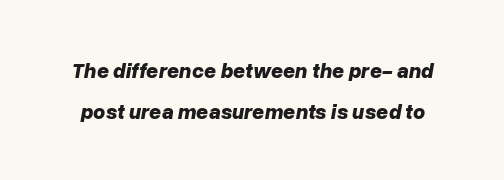
Q: Is the text bold? A: Yes.
Q: Is the text italic (slanted)? A: Yes, it leans right by about 10 degrees.
Q: Is the text underlined? A: No.
Q: Is the spacing between letters normal or unusually wide? A: Normal.
Q: Is the spacing between lines tight, normal or loose? A: Loose.
